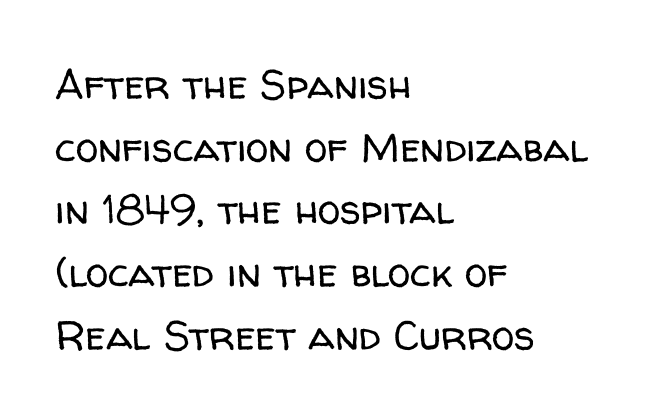
Q: Is the text bold? A: No.
Q: Is the text italic (slanted)? A: No, it is upright.
Q: Is the typeface a serif or a sans-serif typeface? A: Sans-serif.
Q: Is the text underlined? A: No.
Q: How is the paragraph aligned? A: Left-aligned.
Q: Is the spacing between letters normal or unusually wide? A: Normal.
Q: Is the spacing between lines tight, normal or loose? A: Normal.
Q: Width (condensed, normal, or wide)? A: Normal.
Q: Stroke contrast? A: Low.
Q: x-height? A: Medium.
Q: Monospaced? A: No.
